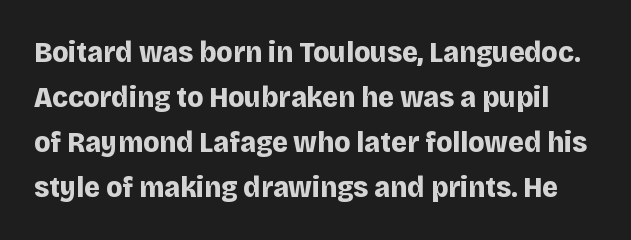
{"serif": "no", "italic": "no", "bold": "yes", "weight": "bold", "width": "normal", "stroke_contrast": "low", "x_height": "large", "monospaced": "no", "underline": "no", "line_spacing": "normal", "line_spacing_ratio": 1.5, "letter_spacing": "normal", "letter_spacing_em": 0.0, "glyph_px": 30}
